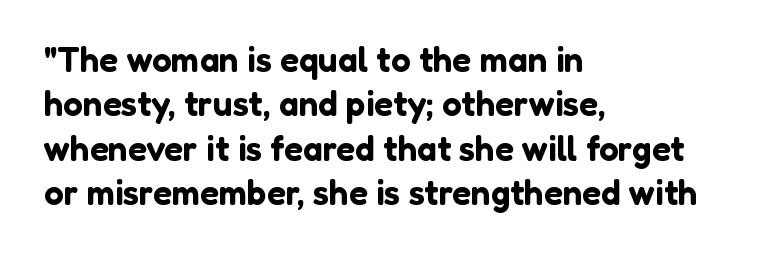
The image shows 35 px sans-serif type, upright; set left-aligned, normal line spacing (1.27x), normal letter spacing, not underlined; low stroke contrast and a medium x-height.
